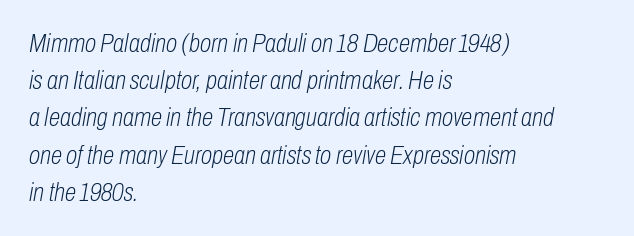
The image shows 26 px text type, italic (leaning right); set left-aligned, normal line spacing (1.43x), normal letter spacing, not underlined.
